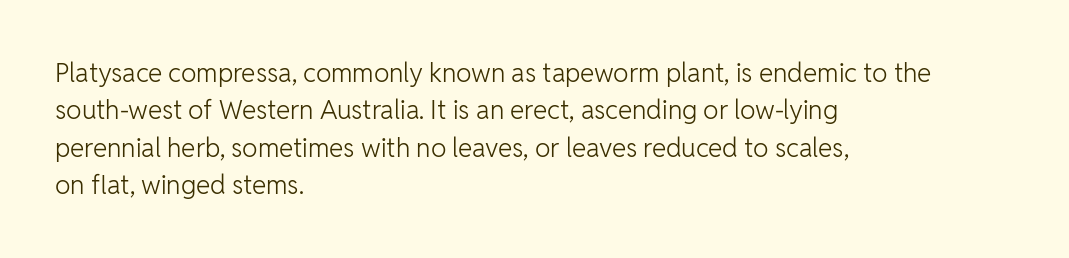
Is the letter spacing exaggerated? No — it looks like the ordinary default. This block has exactly the height ordinary leading produces. This is the regular roman posture of the typeface. Weight: not bold — regular or lighter.
